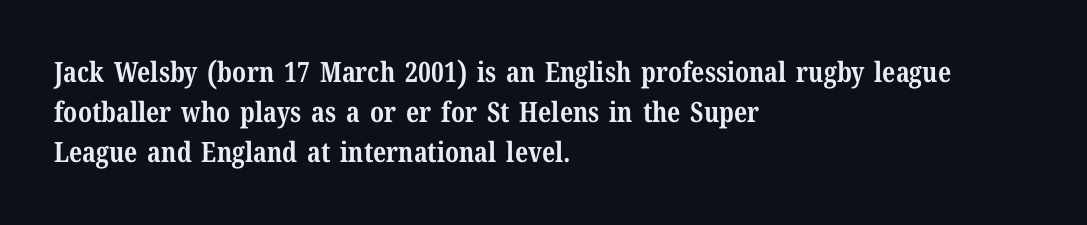
Q: Is the text bold? A: Yes.
Q: Is the text italic (slanted)? A: No, it is upright.
Q: Is the typeface a serif or a sans-serif typeface? A: Serif.
Q: Is the text underlined? A: No.
Q: How is the paragraph aligned? A: Left-aligned.
Q: Is the spacing between letters normal or unusually wide? A: Normal.
Q: Is the spacing between lines tight, normal or loose? A: Normal.
Q: Width (condensed, normal, or wide)? A: Normal.
Q: Stroke contrast? A: Medium.
Q: x-height? A: Medium.
Q: Monospaced? A: No.
